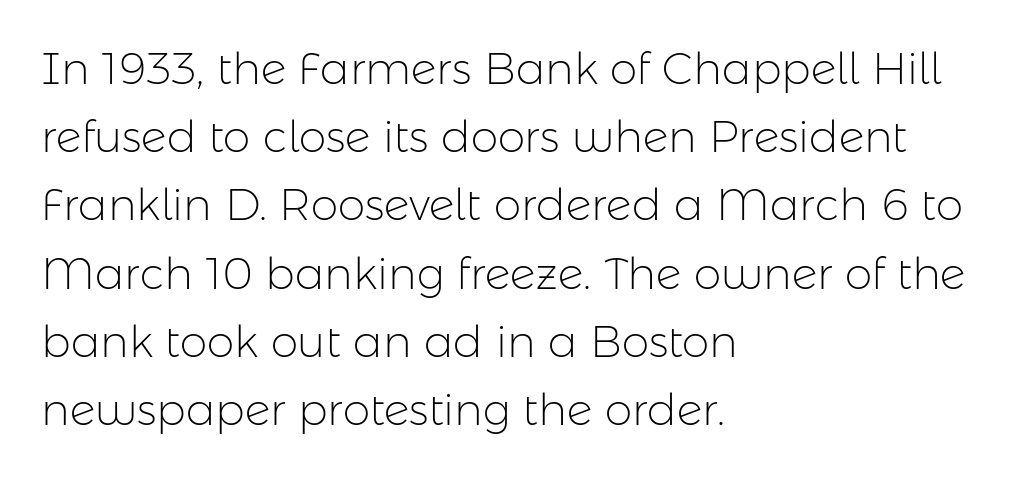
Q: Is the text bold? A: No.
Q: Is the text italic (slanted)? A: No, it is upright.
Q: Is the typeface a serif or a sans-serif typeface? A: Sans-serif.
Q: Is the text underlined? A: No.
Q: How is the paragraph aligned? A: Left-aligned.
Q: Is the spacing between letters normal or unusually wide? A: Normal.
Q: Is the spacing between lines tight, normal or loose? A: Normal.
Q: Width (condensed, normal, or wide)? A: Normal.
Q: Stroke contrast? A: Low.
Q: x-height? A: Medium.
Q: Monospaced? A: No.
